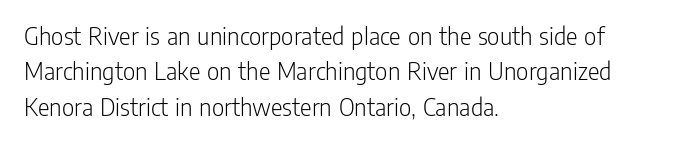
{"italic": "no", "bold": "no", "underline": "no", "align": "left", "line_spacing": "normal", "line_spacing_ratio": 1.31, "letter_spacing": "normal", "letter_spacing_em": 0.0, "glyph_px": 27}
